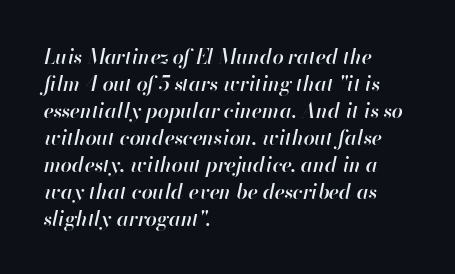
Q: Is the text bold? A: Semi-bold.
Q: Is the text italic (slanted)? A: Yes, it leans right by about 13 degrees.
Q: Is the text underlined? A: No.
Q: How is the paragraph aligned? A: Left-aligned.
Q: Is the spacing between letters normal or unusually wide? A: Normal.
Q: Is the spacing between lines tight, normal or loose? A: Normal.
